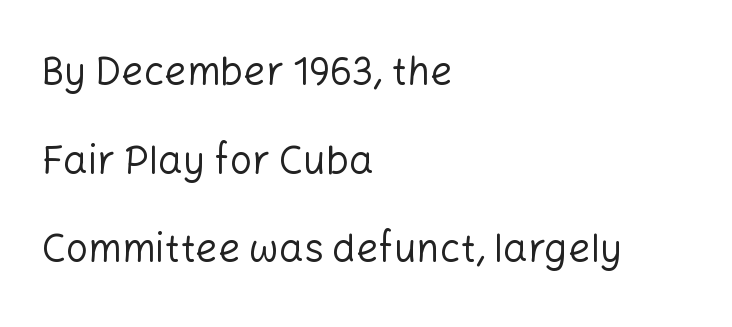
{"serif": "no", "italic": "no", "bold": "no", "weight": "regular", "width": "normal", "stroke_contrast": "low", "x_height": "medium", "monospaced": "no", "underline": "no", "align": "left", "line_spacing": "loose", "line_spacing_ratio": 2.27, "letter_spacing": "normal", "letter_spacing_em": 0.0, "glyph_px": 39}
